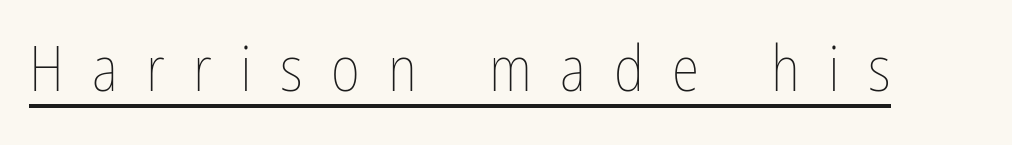
{"italic": "no", "bold": "no", "weight": "thin", "width": "condensed", "stroke_contrast": "low", "x_height": "medium", "monospaced": "no", "underline": "yes", "letter_spacing": "wide", "letter_spacing_em": 0.45, "glyph_px": 63}
